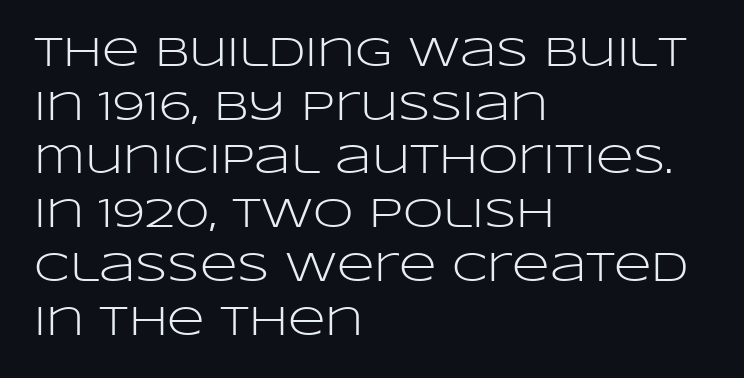
A student would call this left alignment; a typographer would say flush left, rag right. No heavy texture on the line: the type isn't bold. This sample has the flowing, uneven cadence of proportional lettering. Upright lettering throughout.
